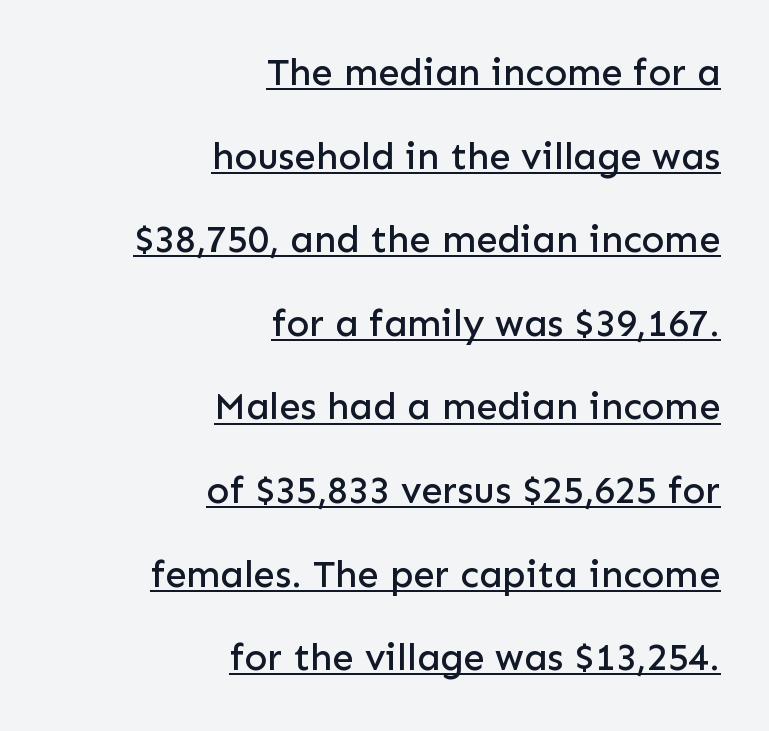
{"serif": "no", "italic": "no", "width": "normal", "stroke_contrast": "low", "x_height": "medium", "monospaced": "no", "underline": "yes", "align": "right", "line_spacing": "loose", "line_spacing_ratio": 2.2, "letter_spacing": "normal", "letter_spacing_em": 0.0, "glyph_px": 38}
